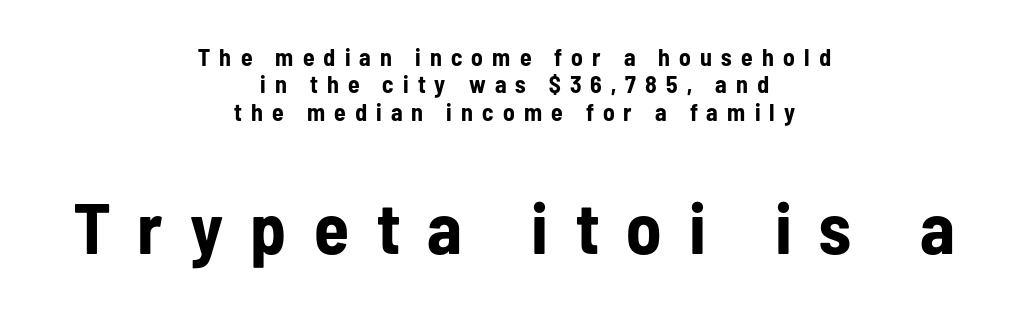
The passage shown stacks its lines with hardly any gap. Type size steps up from the first block to the second. Descenders hang freely into open space. Someone cranked the tracking dial way up on this one.
